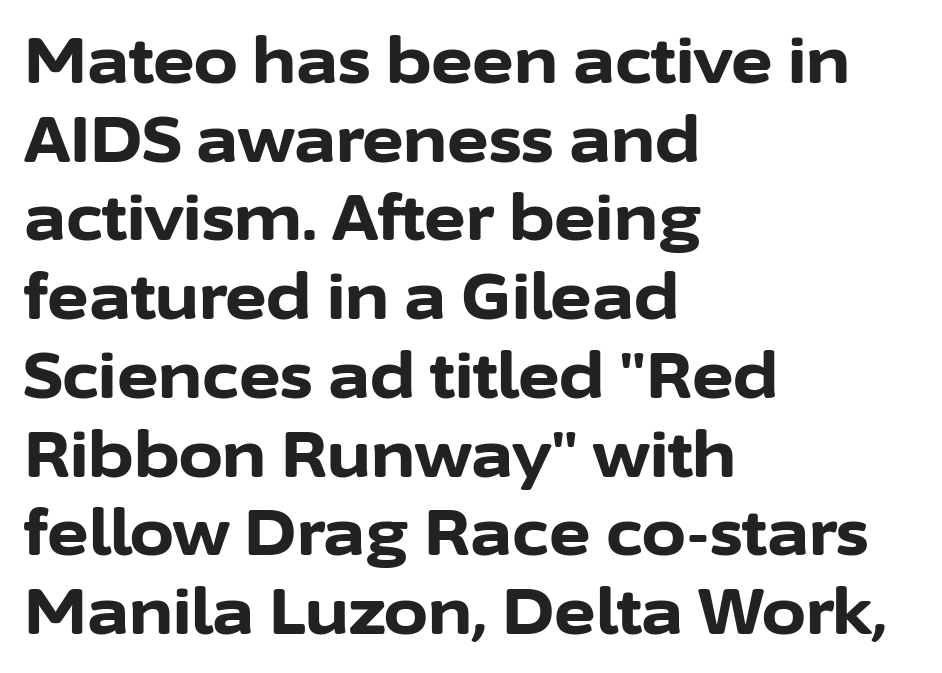
Q: Is the text bold? A: Yes.
Q: Is the text italic (slanted)? A: No, it is upright.
Q: Is the typeface a serif or a sans-serif typeface? A: Sans-serif.
Q: Is the text underlined? A: No.
Q: How is the paragraph aligned? A: Left-aligned.
Q: Is the spacing between letters normal or unusually wide? A: Normal.
Q: Is the spacing between lines tight, normal or loose? A: Normal.
Q: Width (condensed, normal, or wide)? A: Normal.
Q: Stroke contrast? A: Low.
Q: x-height? A: Medium.
Q: Monospaced? A: No.
